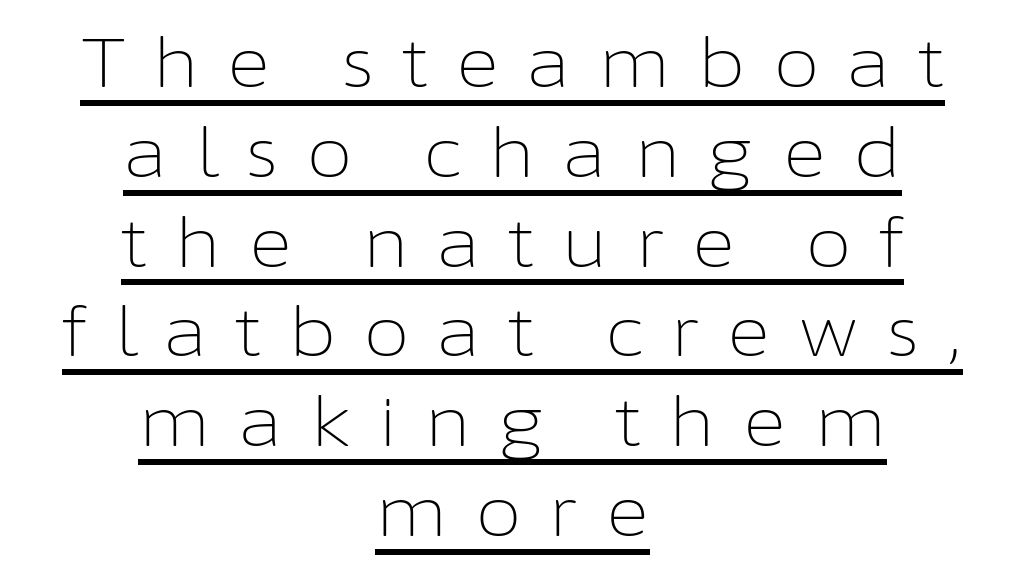
Is the type heavy? It reads as light-to-regular instead. A baseline rule has been typeset under these characters. Notice how the passage keeps no hard edge, just a central spine. How would I describe the line gaps? Plain and ordinary.
